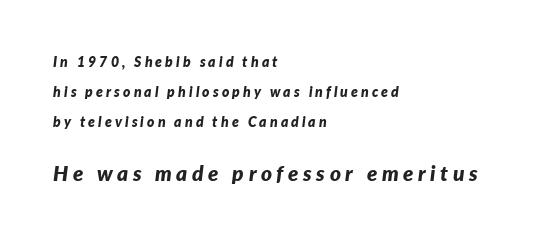
{"italic": "yes", "lean": "right", "slant_degrees": 7, "bold": "yes", "underline": "no", "align": "left", "line_spacing": "loose", "line_spacing_ratio": 2.15, "letter_spacing": "wide", "letter_spacing_em": 0.22, "larger_block": "second", "size_ratio": 1.5, "glyph_px": 21}
